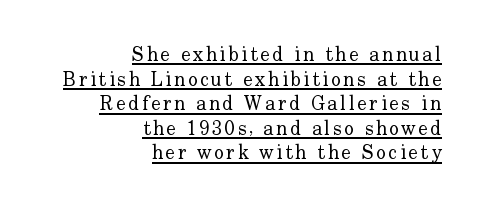
Nothing heavy about these letters — not bold at all. Which margin do the lines hug? The right one — the left edge is uneven. In terms of posture, this sample is upright. Compared with undecorated copy, this sample adds a rule below the words.
